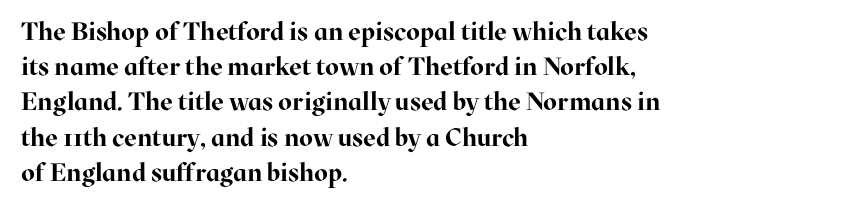
Here the glyphs are tracked normally, forming tight word shapes. Posture: upright roman. Plain, unruled lines of type. Leading matches the norm, producing a regular column.
